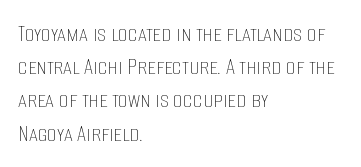
{"italic": "no", "bold": "no", "underline": "no", "align": "left", "line_spacing": "normal", "line_spacing_ratio": 1.33, "letter_spacing": "normal", "letter_spacing_em": 0.0, "glyph_px": 25}
